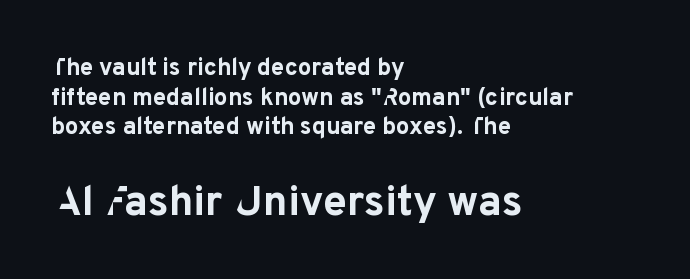
{"serif": "no", "italic": "no", "bold": "yes", "weight": "bold", "width": "normal", "stroke_contrast": "low", "x_height": "medium", "monospaced": "no", "underline": "no", "align": "left", "line_spacing_ratio": 1.23, "letter_spacing": "normal", "letter_spacing_em": 0.0, "larger_block": "second", "size_ratio": 1.75, "glyph_px": 42}
